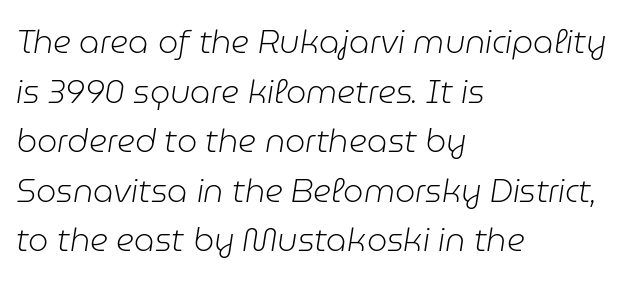
Q: Is the text bold? A: No.
Q: Is the text italic (slanted)? A: Yes, it leans right by about 9 degrees.
Q: Is the text underlined? A: No.
Q: How is the paragraph aligned? A: Left-aligned.
Q: Is the spacing between letters normal or unusually wide? A: Normal.
Q: Is the spacing between lines tight, normal or loose? A: Normal.
Q: Width (condensed, normal, or wide)? A: Normal.
Q: Stroke contrast? A: Low.
Q: x-height? A: Medium.
Q: Monospaced? A: No.
